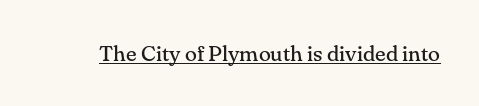
{"italic": "no", "bold": "no", "underline": "yes", "letter_spacing": "normal", "letter_spacing_em": 0.0, "glyph_px": 22}
